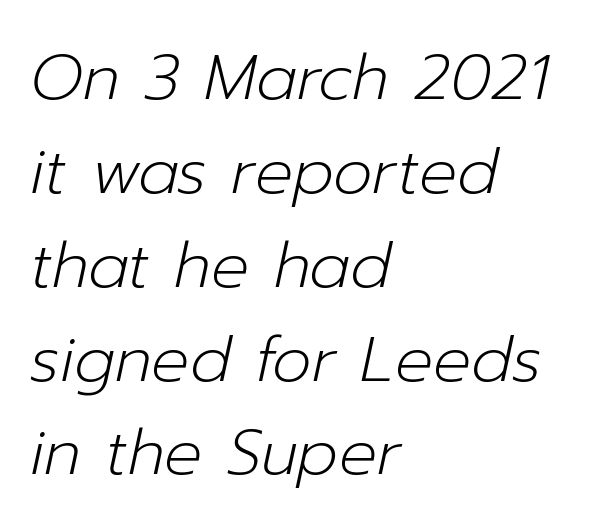
The letters are slanted; this is an italic face. In terms of leading, this rendering sits right in the middle. Is the letter spacing exaggerated? No — it looks like the ordinary default. The passage shown is typed in a proportional face where columns would drift.
